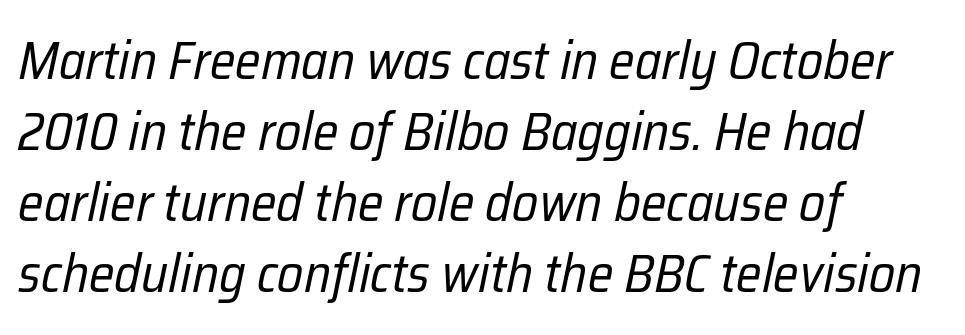
Q: Is the text bold? A: No.
Q: Is the text italic (slanted)? A: Yes, it leans right by about 12 degrees.
Q: Is the text underlined? A: No.
Q: How is the paragraph aligned? A: Left-aligned.
Q: Is the spacing between letters normal or unusually wide? A: Normal.
Q: Is the spacing between lines tight, normal or loose? A: Normal.
Q: Width (condensed, normal, or wide)? A: Condensed.
Q: Stroke contrast? A: Low.
Q: x-height? A: Medium.
Q: Monospaced? A: No.
